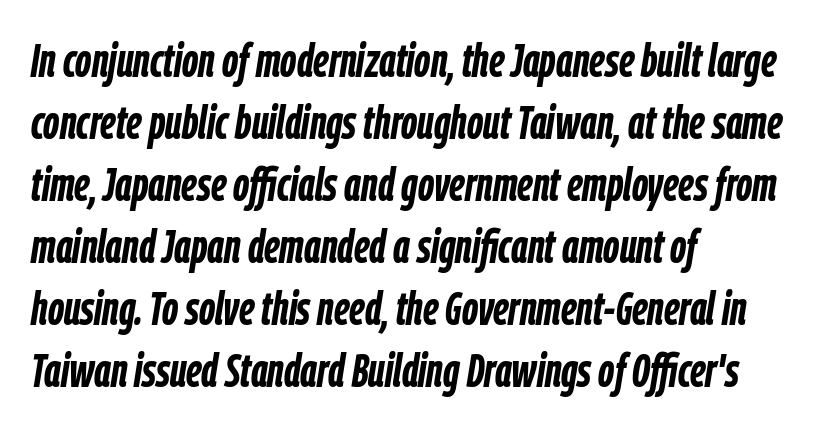
Q: Is the text bold? A: Yes.
Q: Is the text italic (slanted)? A: Yes, it leans right by about 9 degrees.
Q: Is the text underlined? A: No.
Q: How is the paragraph aligned? A: Left-aligned.
Q: Is the spacing between letters normal or unusually wide? A: Normal.
Q: Is the spacing between lines tight, normal or loose? A: Normal.
Q: Width (condensed, normal, or wide)? A: Condensed.
Q: Stroke contrast? A: Low.
Q: x-height? A: Medium.
Q: Monospaced? A: No.
